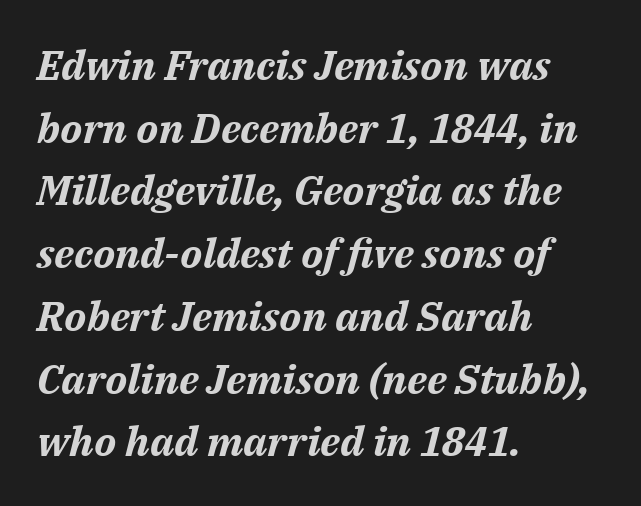
The image shows 41 px bold type, italic (leaning right); set left-aligned, normal line spacing (1.53x), normal letter spacing, not underlined; medium stroke contrast and a medium x-height.
